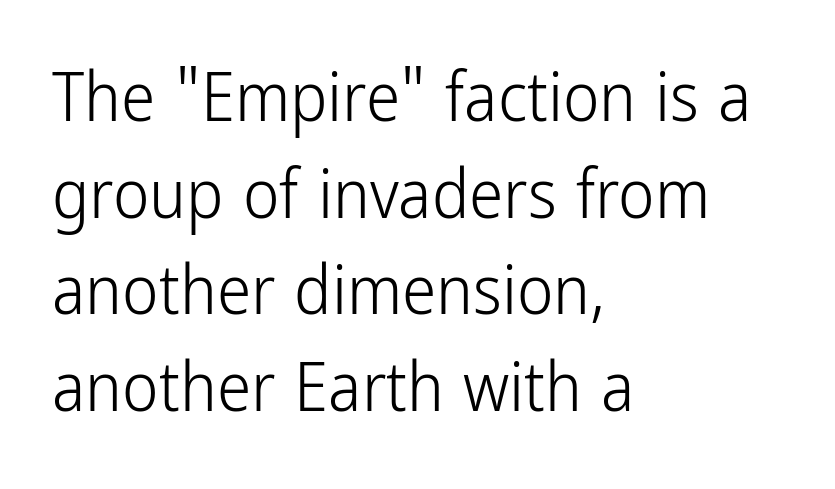
Q: Is the text bold? A: No.
Q: Is the text italic (slanted)? A: No, it is upright.
Q: Is the typeface a serif or a sans-serif typeface? A: Sans-serif.
Q: Is the text underlined? A: No.
Q: How is the paragraph aligned? A: Left-aligned.
Q: Is the spacing between letters normal or unusually wide? A: Normal.
Q: Is the spacing between lines tight, normal or loose? A: Normal.
Q: Width (condensed, normal, or wide)? A: Condensed.
Q: Stroke contrast? A: Low.
Q: x-height? A: Medium.
Q: Monospaced? A: No.
